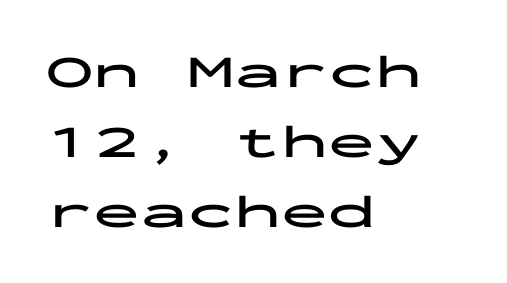
The image shows 47 px bold, wide sans-serif type, upright, monospaced; set left-aligned, normal line spacing (1.49x), normal letter spacing, not underlined; low stroke contrast and a medium x-height.
